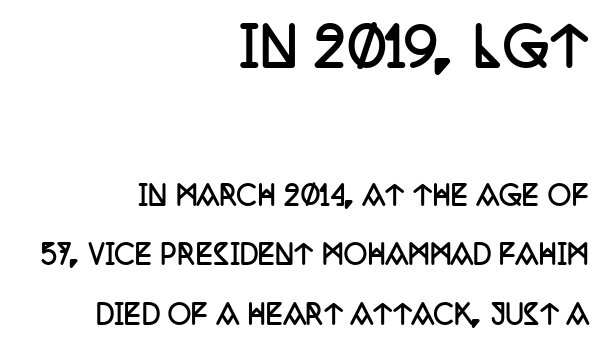
Clear beneath every line of the passage. Does the weight exceed regular? Yes, all the way to bold. I'd call this a serif setting — the letters wear small feet. The block of text is sparse from top to bottom, with ample space between rows. Which margin do the lines hug? The right one — the left edge is uneven. These lines are rendered in a variable-pitch font.
